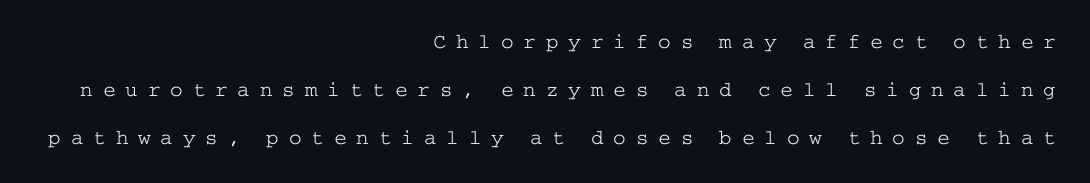
These lines stand farther apart than default settings would place them. You can tell it's not italic because the verticals are truly vertical. This rendering widens character spacing well past its baseline value. Stems here are at most as thick as an everyday book face. The compositor pushed each line to the right boundary. Has an underline been added? It has not.
